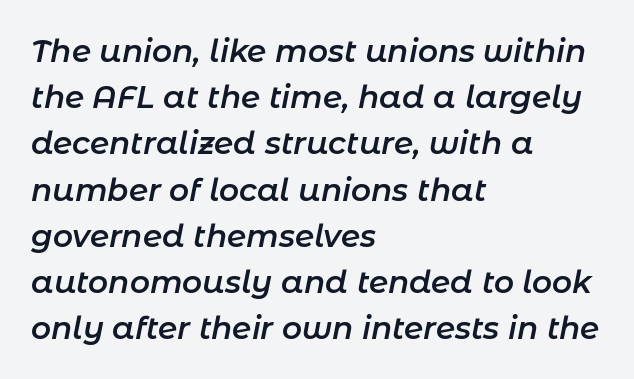
The image shows 31 px semibold type, italic (leaning right); set left-aligned, normal line spacing (1.49x), normal letter spacing, not underlined; low stroke contrast and a medium x-height.
